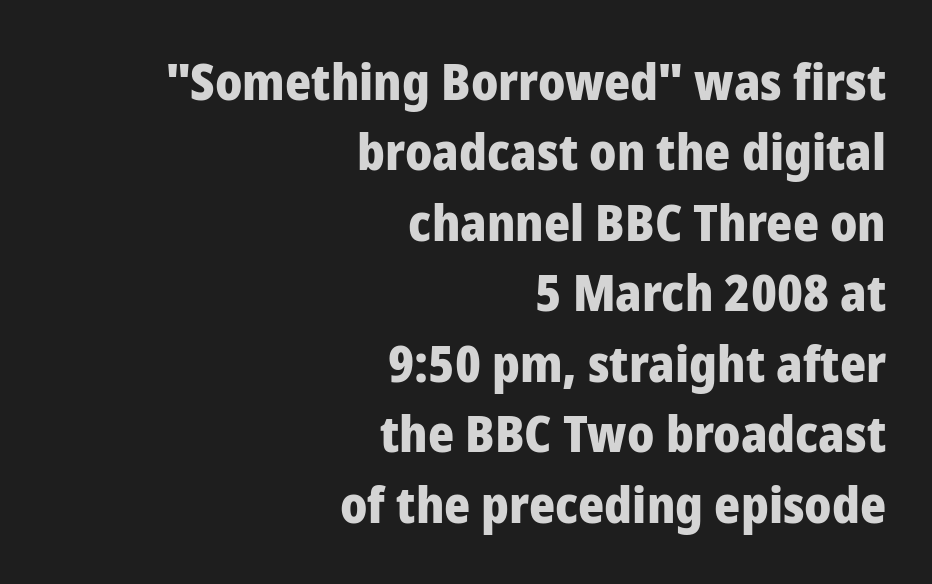
This is sans-serif lettering, the kind often seen on screens and signage. These lines stack with their right ends in a neat column. Heavy, bold letterforms. No extra tracking has been applied to these lines. You could not count columns in this text — the font is proportionally spaced.
